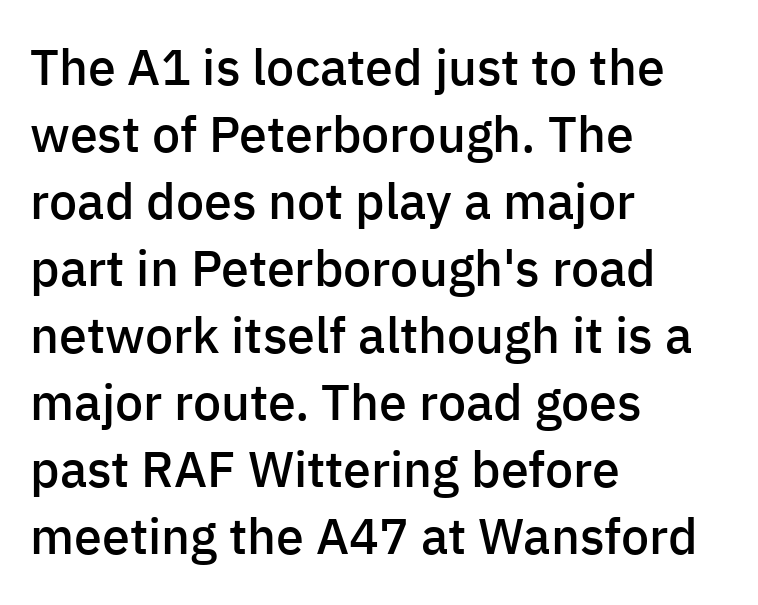
The image shows 50 px semibold sans-serif type, upright; set left-aligned, normal line spacing (1.34x), normal letter spacing, not underlined; low stroke contrast and a medium x-height.
